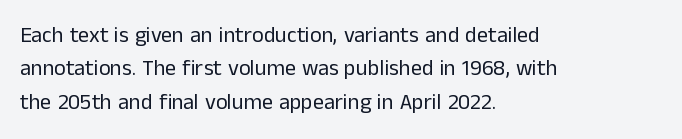
The image shows 22 px text type, upright; set left-aligned, normal line spacing (1.52x), normal letter spacing, not underlined.
